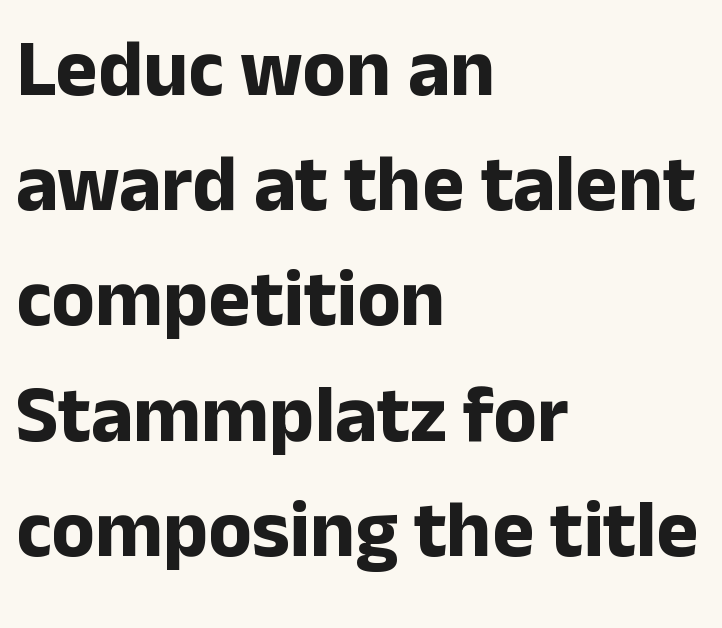
Just letters on the line, the space beneath them empty. Weight: bold. Proportional: the letters do not fall into vertical columns. To sum up the face: it is a sans, with no serifs. The letters stand straight up with perfectly vertical stems.
